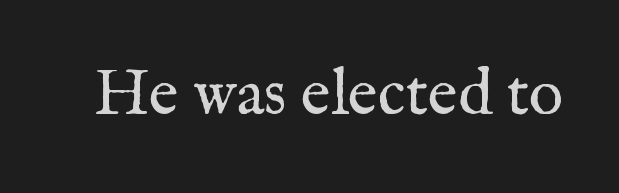
The passage shown has conventional tracking throughout. The typography opts for an upright posture over an oblique one. Serif or sans? Serif — the stroke terminals have little feet. The letters advance in unequal steps, a hallmark of proportional type. No letter is thick-stroked: the sample isn't bold. Any mark beneath the type? The region is blank.
